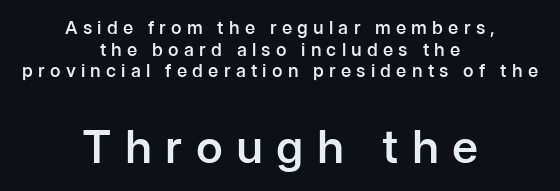
Caption: expanded tracking, letters set apart. Scale increases going downward across the two blocks. Italic? Not at all — the glyphs are vertical. Stroke terminals: plain, sans-serif.
